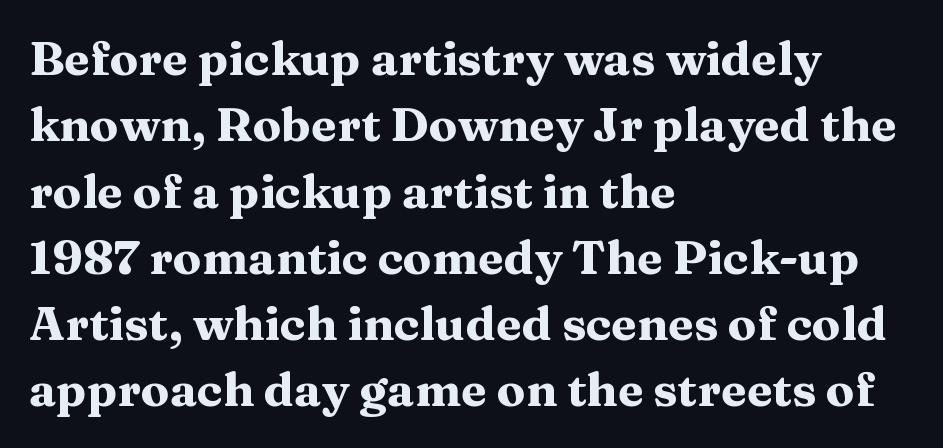
The passage shown is typed in a proportional face where columns would drift. The rendering shows small feet on the letterforms — a serif design. The rendering anchors every line to the left-hand side. Words float on clear page, feet unadorned.
